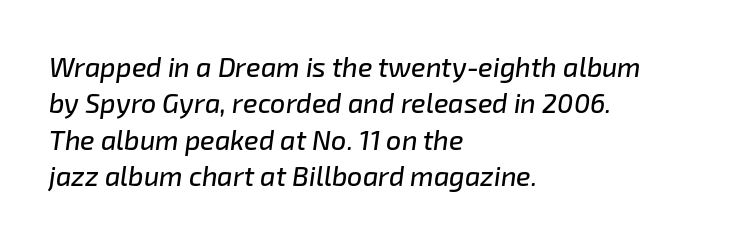
The image shows 27 px text type, italic (leaning right); set left-aligned, normal line spacing (1.35x), normal letter spacing, not underlined.
